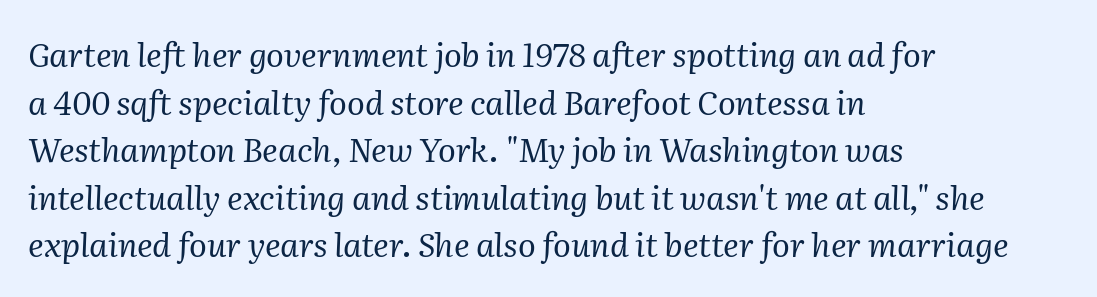
The image shows 33 px regular-weight serif type, italic (leaning right); set left-aligned, normal line spacing (1.44x), normal letter spacing, not underlined; medium stroke contrast and a medium x-height.
